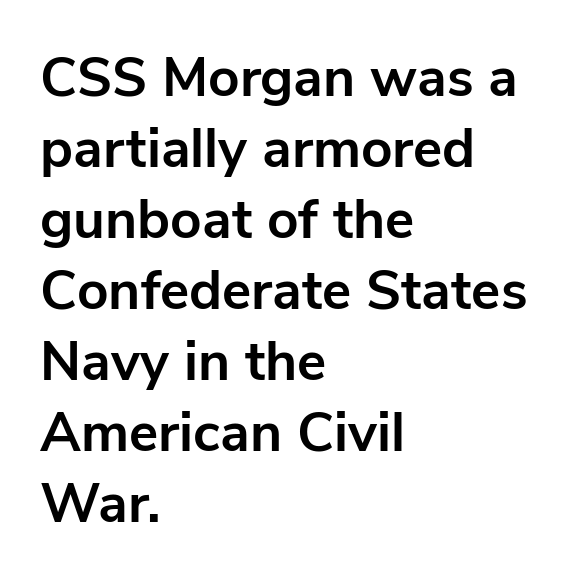
Where is the straight margin? On the left. Varying glyph widths throughout — classic text-font behaviour. Line spacing here is normal. In terms of posture, this sample is upright. Tracking value appears to be zero — textbook default spacing. Note: no serifs on the glyphs.
